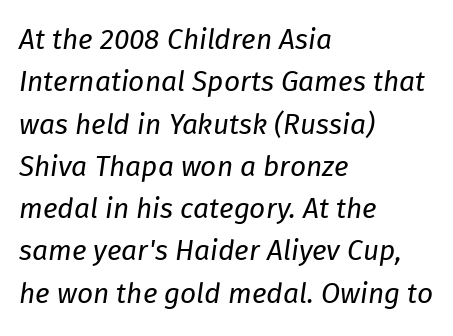
Q: Is the text bold? A: No.
Q: Is the text italic (slanted)? A: Yes, it leans right by about 8 degrees.
Q: Is the text underlined? A: No.
Q: How is the paragraph aligned? A: Left-aligned.
Q: Is the spacing between letters normal or unusually wide? A: Normal.
Q: Is the spacing between lines tight, normal or loose? A: Normal.
Q: Width (condensed, normal, or wide)? A: Normal.
Q: Stroke contrast? A: Low.
Q: x-height? A: Medium.
Q: Monospaced? A: No.
